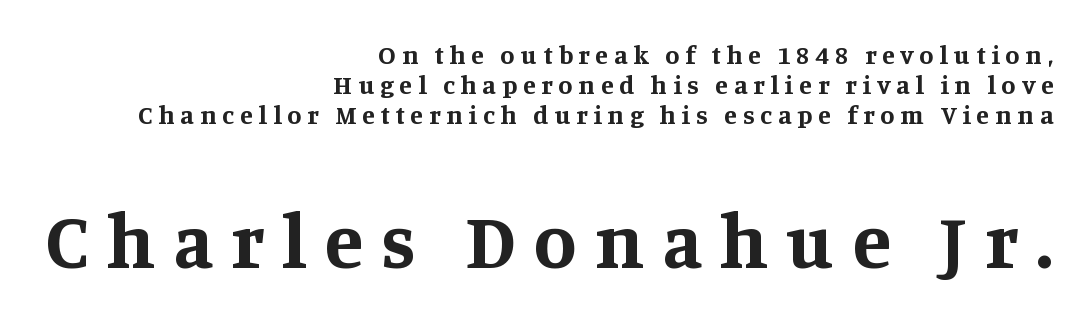
The image shows 78 px bold serif type, upright; set right-aligned, line spacing 1.16x, unusually wide letter spacing (+0.23 em), not underlined; the second (bottom) block is 3.0x larger; medium stroke contrast and a large x-height.
